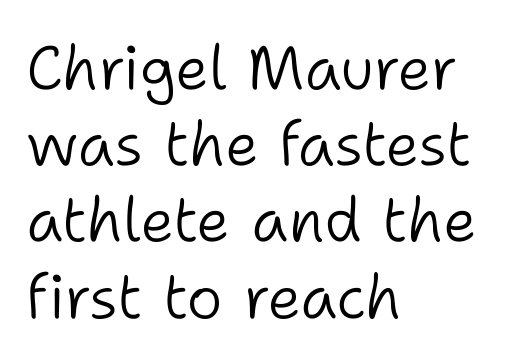
Line beginnings align vertically; line endings do not. Check the space under the baseline: it is left empty. These lines keep a tight, regular rhythm from letter to letter. Classification — sans serif. Regarding leading, the lines here are spaced in the standard way. Note the varied advance widths — an 'i' is clearly narrower than an 'm'.
